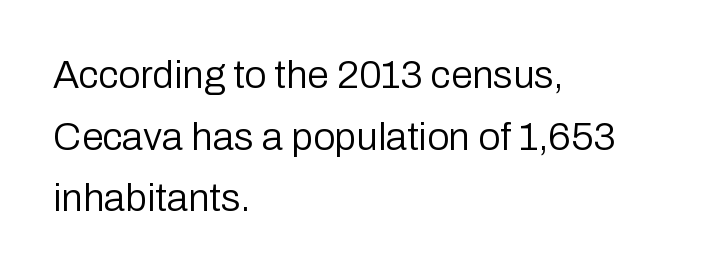
Q: Is the text bold? A: No.
Q: Is the text italic (slanted)? A: No, it is upright.
Q: Is the typeface a serif or a sans-serif typeface? A: Sans-serif.
Q: Is the text underlined? A: No.
Q: How is the paragraph aligned? A: Left-aligned.
Q: Is the spacing between letters normal or unusually wide? A: Normal.
Q: Is the spacing between lines tight, normal or loose? A: Normal.
Q: Width (condensed, normal, or wide)? A: Normal.
Q: Stroke contrast? A: Low.
Q: x-height? A: Medium.
Q: Monospaced? A: No.
